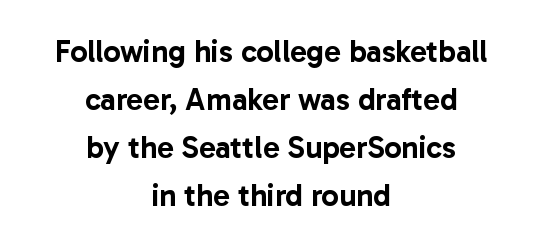
{"serif": "no", "italic": "no", "width": "normal", "stroke_contrast": "low", "x_height": "medium", "monospaced": "no", "underline": "no", "align": "center", "line_spacing": "normal", "line_spacing_ratio": 1.55, "letter_spacing": "normal", "letter_spacing_em": 0.0, "glyph_px": 31}
